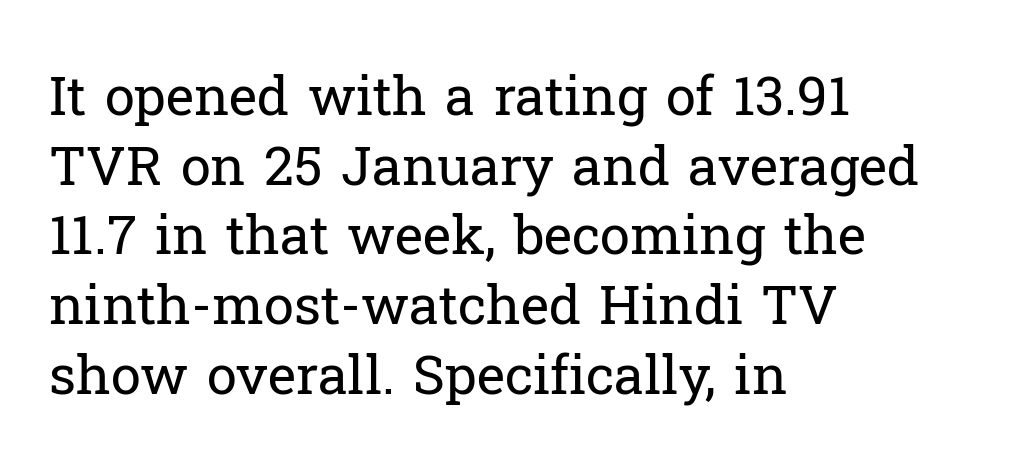
{"serif": "yes", "italic": "no", "bold": "no", "weight": "regular", "width": "normal", "stroke_contrast": "low", "x_height": "medium", "monospaced": "no", "underline": "no", "align": "left", "line_spacing": "normal", "line_spacing_ratio": 1.29, "letter_spacing": "normal", "letter_spacing_em": 0.0, "glyph_px": 54}
